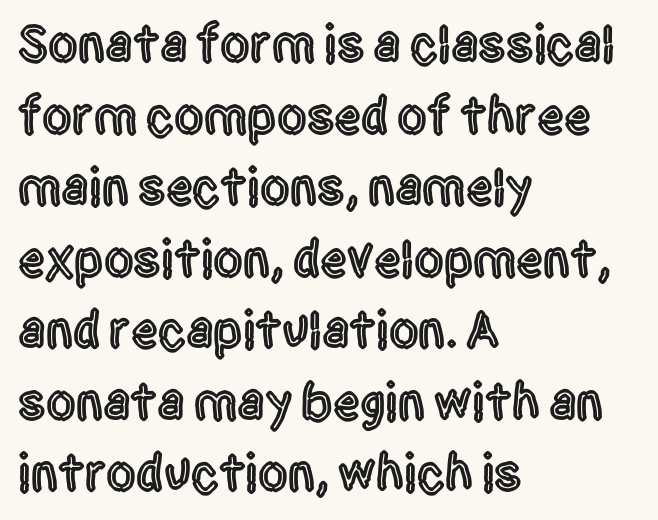
The image shows 53 px condensed sans-serif type, upright; set left-aligned, normal line spacing (1.35x), normal letter spacing, not underlined; a large x-height.
